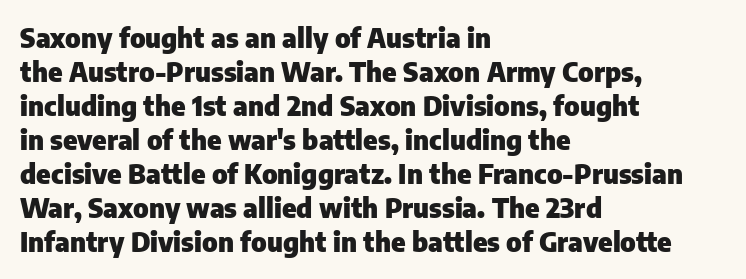
Does the weight exceed regular? Yes, all the way to bold. Short note: letters normally spaced. The space beneath each line is pristine and unruled. The typesetter chose a ragged-right arrangement here. Posture: vertical. The passage shown stacks its lines at a standard gap.
